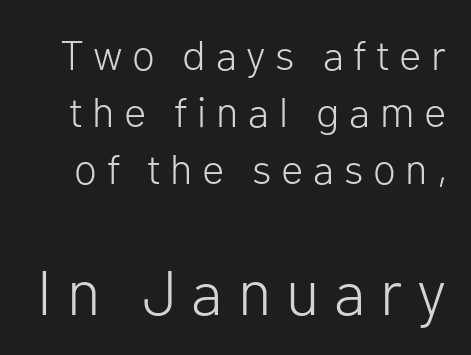
{"serif": "no", "italic": "no", "bold": "no", "weight": "light", "width": "normal", "stroke_contrast": "low", "x_height": "medium", "monospaced": "no", "underline": "no", "line_spacing": "normal", "line_spacing_ratio": 1.36, "letter_spacing": "wide", "letter_spacing_em": 0.23, "larger_block": "second", "size_ratio": 1.5, "glyph_px": 63}
